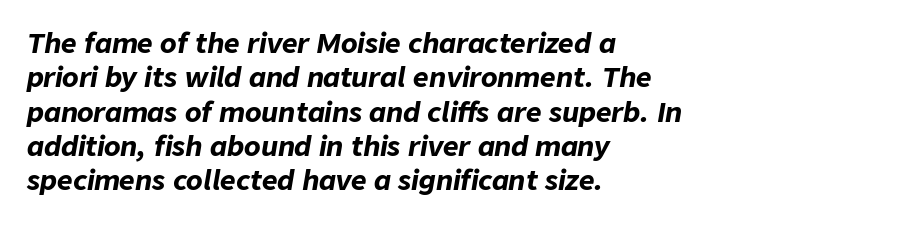
The image shows 27 px bold type, italic (leaning right); set left-aligned, normal line spacing (1.27x), normal letter spacing, not underlined.
